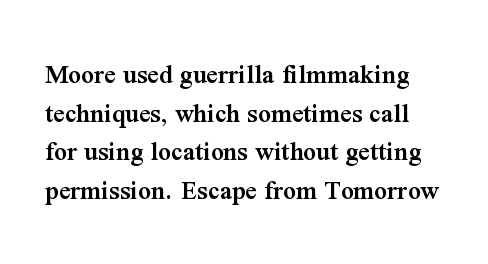
{"serif": "yes", "italic": "no", "bold": "semi", "weight": "semibold", "width": "normal", "stroke_contrast": "medium", "x_height": "medium", "monospaced": "no", "underline": "no", "line_spacing": "normal", "line_spacing_ratio": 1.38, "letter_spacing": "normal", "letter_spacing_em": 0.0, "glyph_px": 28}
